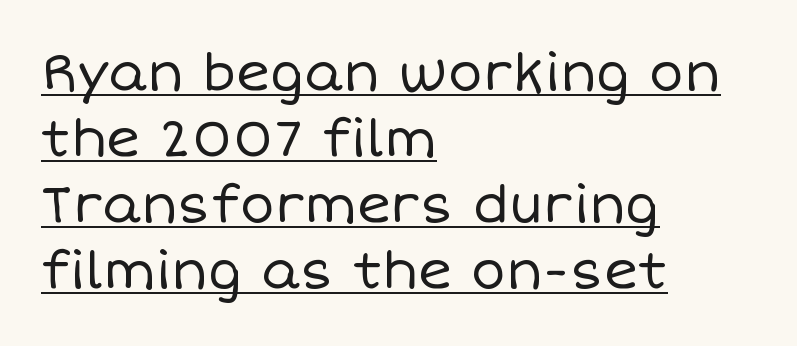
{"italic": "no", "bold": "no", "weight": "regular", "width": "normal", "stroke_contrast": "low", "x_height": "large", "monospaced": "no", "underline": "yes", "align": "left", "line_spacing": "normal", "line_spacing_ratio": 1.27, "letter_spacing": "normal", "letter_spacing_em": 0.0, "glyph_px": 52}
